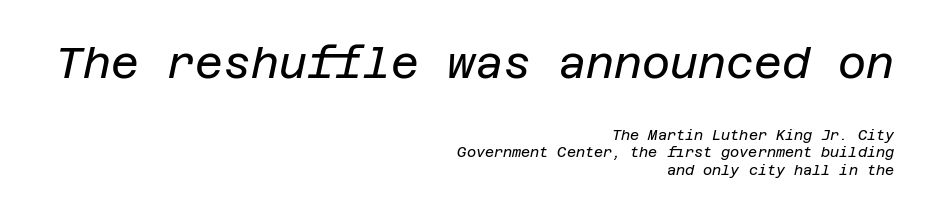
The image shows 43 px regular-weight type, italic (leaning right); set right-aligned, normal line spacing (1.26x), normal letter spacing, not underlined; the first (top) block is 3.07x larger; low stroke contrast and a large x-height.
